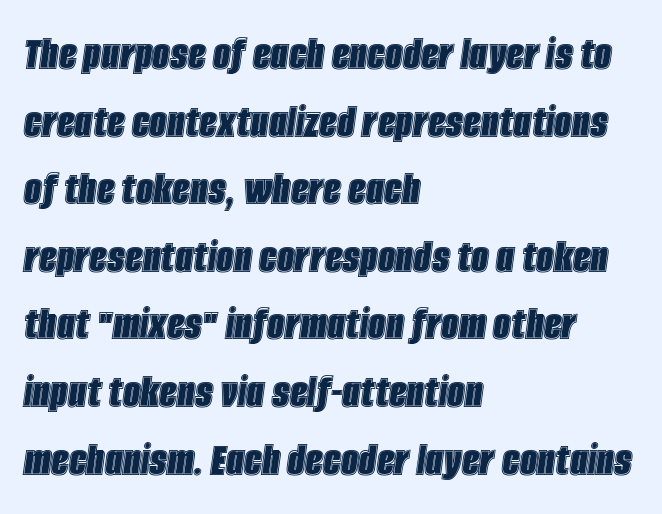
{"italic": "yes", "lean": "right", "slant_degrees": 8, "width": "condensed", "x_height": "large", "monospaced": "no", "underline": "no", "align": "left", "line_spacing": "normal", "line_spacing_ratio": 1.38, "letter_spacing": "normal", "letter_spacing_em": 0.0, "glyph_px": 49}
